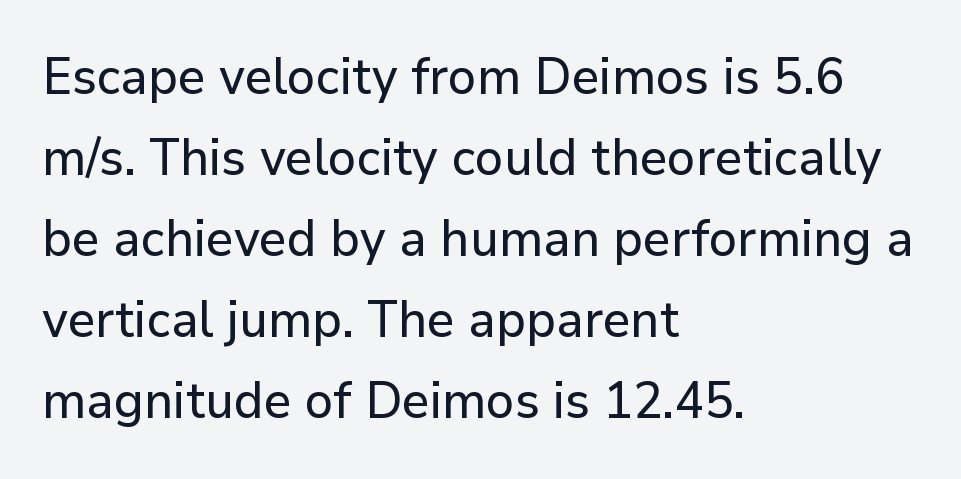
Check under the words: just untouched page. If you drew a ruler down the left edge, every line would touch it. Quick note: not italic, upright. The face used here is proportionally spaced, like ordinary book or web type. A typesetter would call this zero additional tracking. Vertical spacing — default.
